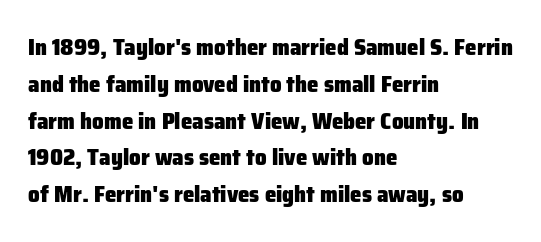
{"italic": "no", "bold": "yes", "underline": "no", "align": "left", "line_spacing": "normal", "line_spacing_ratio": 1.6, "letter_spacing": "normal", "letter_spacing_em": 0.0, "glyph_px": 23}
